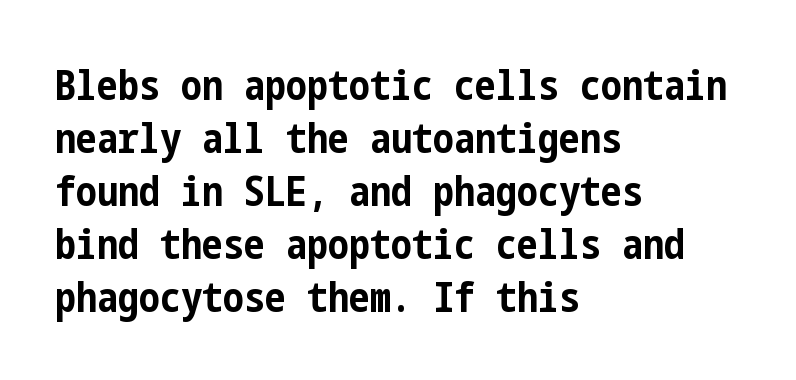
A clean baseline with only descenders dipping below it. Nobody touched the tracking dial on this one. Style check: upright. The glyphs have the mass of a bold cut. Notice how descenders clear the ascenders below comfortably — that's standard leading. What kind of face is this? One without serifs — a sans.
